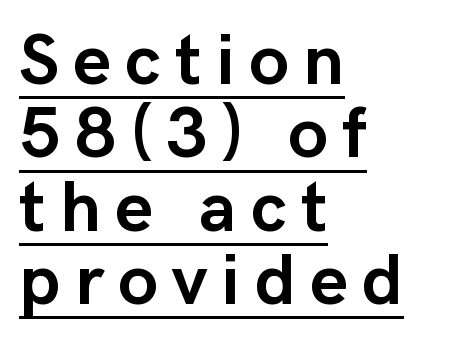
I'd describe the lettering as bold — thick and assertive. What's the leading like? Squeezed, with rows nearly overlapping. Posture: straight, roman, zero tilt. Serif or sans? Sans — the stroke terminals are bare. Horizontal alignment here is leftward, the default for most running prose.
